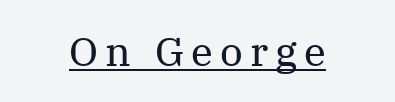
Q: Is the text bold? A: No.
Q: Is the text italic (slanted)? A: No, it is upright.
Q: Is the typeface a serif or a sans-serif typeface? A: Serif.
Q: Is the text underlined? A: Yes.
Q: How is the paragraph aligned? A: Centered.
Q: Width (condensed, normal, or wide)? A: Normal.
Q: Stroke contrast? A: Medium.
Q: x-height? A: Medium.
Q: Monospaced? A: No.
